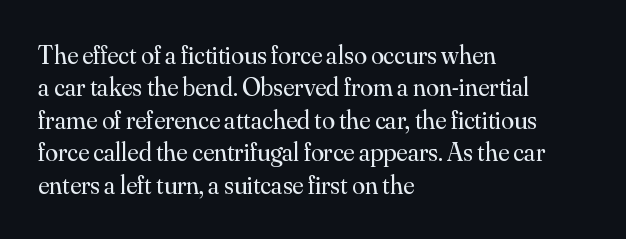
{"italic": "no", "bold": "no", "underline": "no", "align": "left", "line_spacing": "normal", "line_spacing_ratio": 1.25, "letter_spacing": "normal", "letter_spacing_em": 0.0, "glyph_px": 26}
